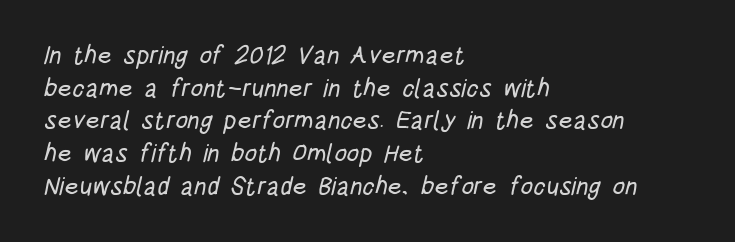
{"underline": "no", "align": "left", "line_spacing": "normal", "line_spacing_ratio": 1.31, "letter_spacing": "normal", "letter_spacing_em": 0.0, "glyph_px": 25}
